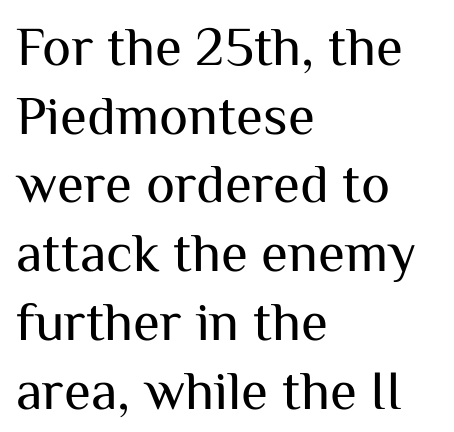
Q: Is the text bold? A: No.
Q: Is the text italic (slanted)? A: No, it is upright.
Q: Is the typeface a serif or a sans-serif typeface? A: Sans-serif.
Q: Is the text underlined? A: No.
Q: How is the paragraph aligned? A: Left-aligned.
Q: Is the spacing between letters normal or unusually wide? A: Normal.
Q: Is the spacing between lines tight, normal or loose? A: Normal.
Q: Width (condensed, normal, or wide)? A: Normal.
Q: Stroke contrast? A: Medium.
Q: x-height? A: Medium.
Q: Monospaced? A: No.
